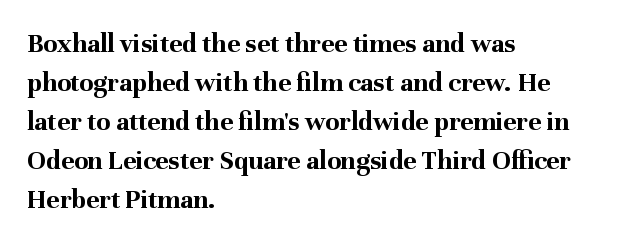
Q: Is the text bold? A: Yes.
Q: Is the text italic (slanted)? A: No, it is upright.
Q: Is the typeface a serif or a sans-serif typeface? A: Serif.
Q: Is the text underlined? A: No.
Q: How is the paragraph aligned? A: Left-aligned.
Q: Is the spacing between letters normal or unusually wide? A: Normal.
Q: Is the spacing between lines tight, normal or loose? A: Normal.
Q: Width (condensed, normal, or wide)? A: Normal.
Q: Stroke contrast? A: Medium.
Q: x-height? A: Medium.
Q: Monospaced? A: No.
